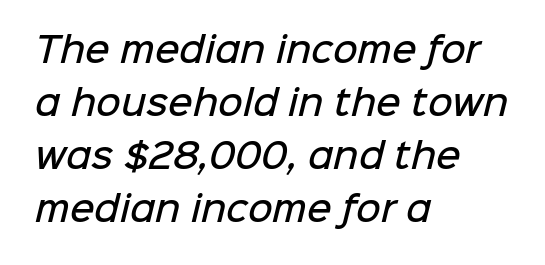
Looks like regular typesetting: each glyph gets only the width it needs. Underline: absent. Reading down the block, your eye returns to a fixed left position each line. This rendering employs a face without finishing strokes, i.e., a sans-serif. The characters look somewhat weighty, a semibold short of true bold.
